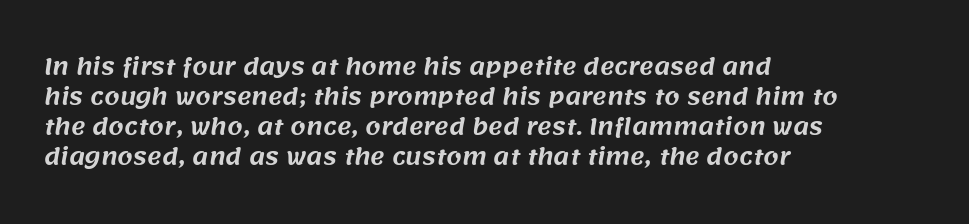
The image shows 22 px text type; set left-aligned, normal line spacing (1.37x), normal letter spacing, not underlined.
